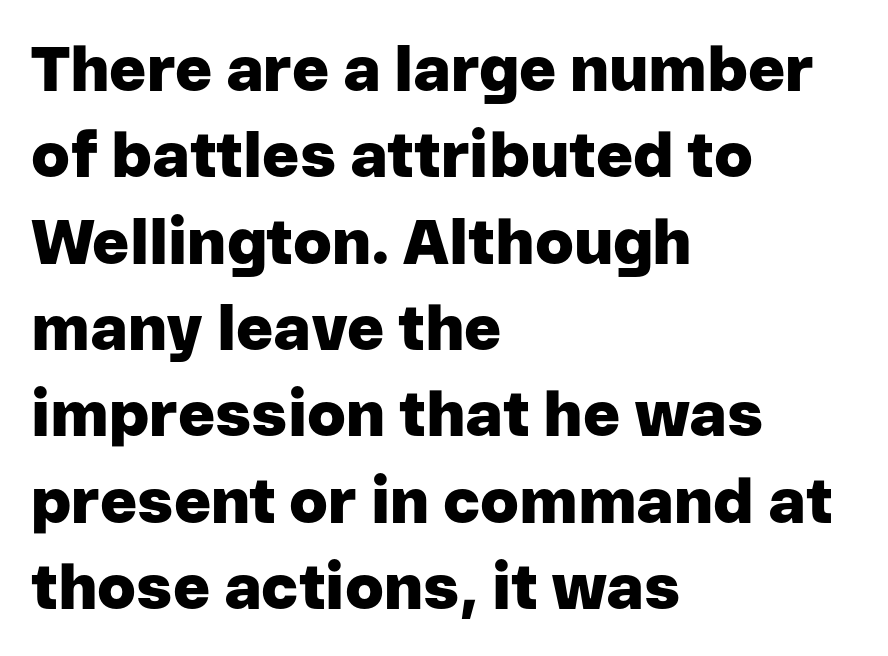
Q: Is the text bold? A: Yes.
Q: Is the text italic (slanted)? A: No, it is upright.
Q: Is the typeface a serif or a sans-serif typeface? A: Sans-serif.
Q: Is the text underlined? A: No.
Q: How is the paragraph aligned? A: Left-aligned.
Q: Is the spacing between letters normal or unusually wide? A: Normal.
Q: Is the spacing between lines tight, normal or loose? A: Normal.
Q: Width (condensed, normal, or wide)? A: Normal.
Q: Stroke contrast? A: Low.
Q: x-height? A: Medium.
Q: Monospaced? A: No.
